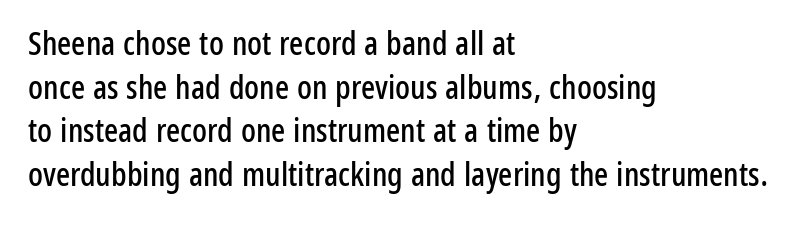
{"serif": "no", "italic": "no", "width": "condensed", "stroke_contrast": "low", "x_height": "medium", "monospaced": "no", "underline": "no", "align": "left", "line_spacing": "normal", "line_spacing_ratio": 1.32, "letter_spacing": "normal", "letter_spacing_em": 0.0, "glyph_px": 33}
